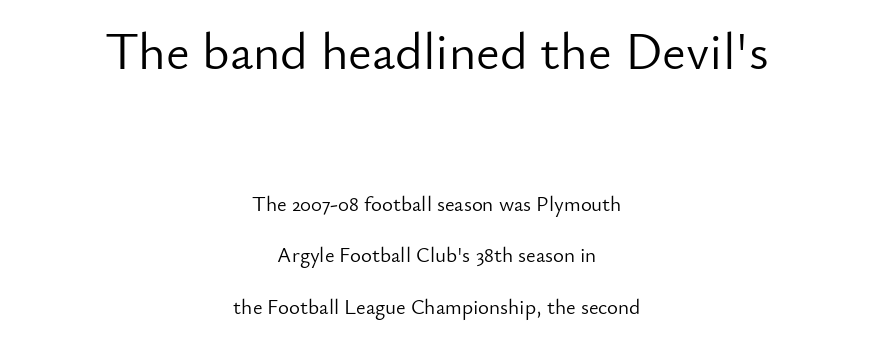
{"serif": "no", "italic": "no", "bold": "no", "weight": "light", "width": "normal", "stroke_contrast": "low", "x_height": "small", "monospaced": "no", "underline": "no", "align": "center", "line_spacing": "loose", "line_spacing_ratio": 2.46, "letter_spacing": "normal", "letter_spacing_em": 0.0, "larger_block": "first", "size_ratio": 2.48, "glyph_px": 52}
